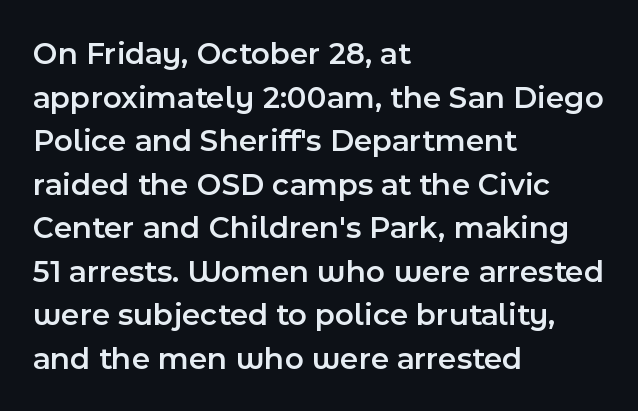
Q: Is the text bold? A: Semi-bold.
Q: Is the text italic (slanted)? A: No, it is upright.
Q: Is the typeface a serif or a sans-serif typeface? A: Sans-serif.
Q: Is the text underlined? A: No.
Q: How is the paragraph aligned? A: Left-aligned.
Q: Is the spacing between letters normal or unusually wide? A: Normal.
Q: Is the spacing between lines tight, normal or loose? A: Normal.
Q: Width (condensed, normal, or wide)? A: Normal.
Q: x-height? A: Medium.
Q: Monospaced? A: No.
